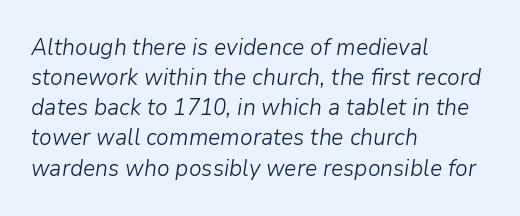
A typesetter would call this leading conventional body-copy spacing. Each row of text sits above clean, open space. The type is set solid horizontally, with unmodified tracking. The weight tops out at a normal text grade.
